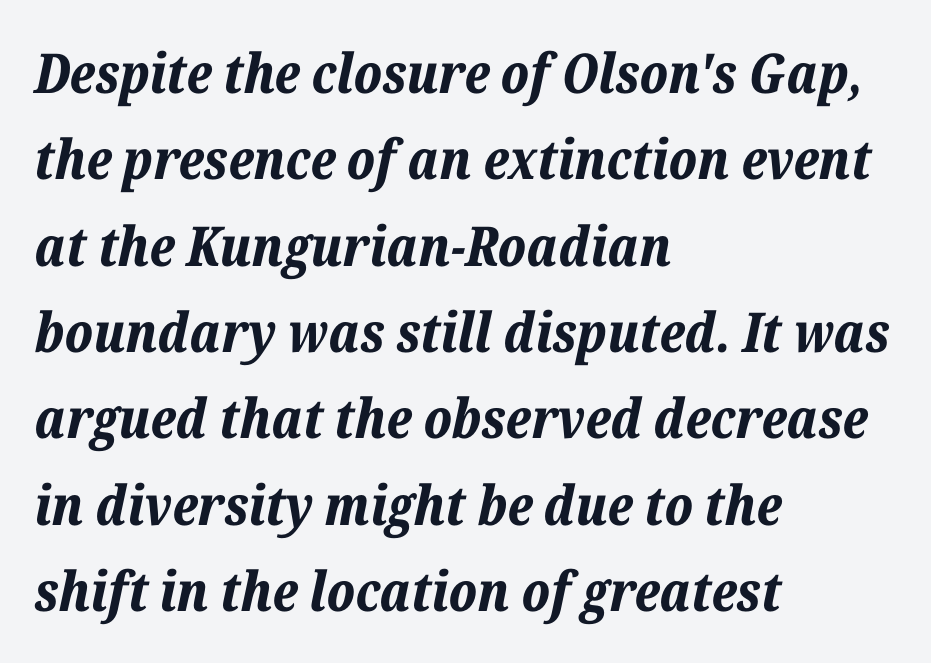
Q: Is the text bold? A: Yes.
Q: Is the text italic (slanted)? A: Yes, it leans right by about 12 degrees.
Q: Is the text underlined? A: No.
Q: How is the paragraph aligned? A: Left-aligned.
Q: Is the spacing between letters normal or unusually wide? A: Normal.
Q: Is the spacing between lines tight, normal or loose? A: Normal.
Q: Width (condensed, normal, or wide)? A: Normal.
Q: Stroke contrast? A: Low.
Q: x-height? A: Medium.
Q: Monospaced? A: No.
